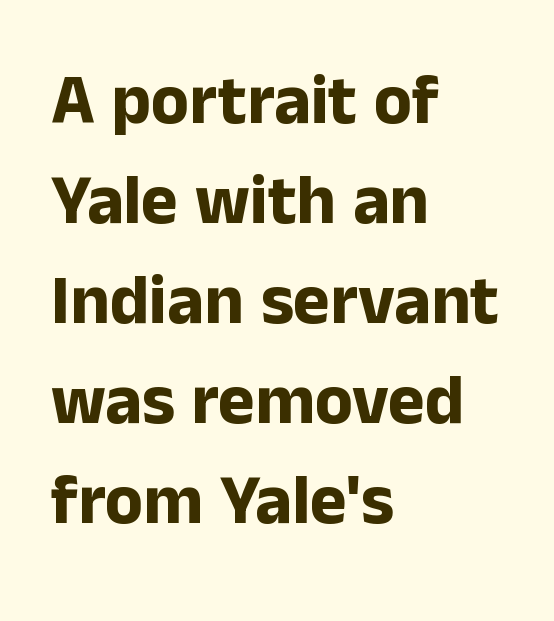
Q: Is the text bold? A: Yes.
Q: Is the text italic (slanted)? A: No, it is upright.
Q: Is the typeface a serif or a sans-serif typeface? A: Sans-serif.
Q: Is the text underlined? A: No.
Q: How is the paragraph aligned? A: Left-aligned.
Q: Is the spacing between letters normal or unusually wide? A: Normal.
Q: Is the spacing between lines tight, normal or loose? A: Normal.
Q: Width (condensed, normal, or wide)? A: Normal.
Q: Stroke contrast? A: Low.
Q: x-height? A: Medium.
Q: Monospaced? A: No.
